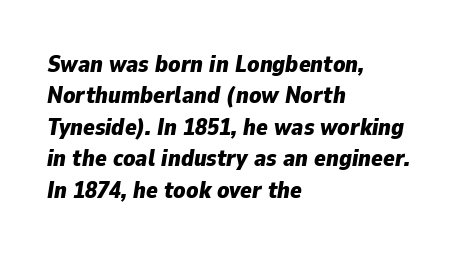
Is the type bold? Yes — the strokes are clearly thick and heavy. Every character sits at an angle, as italics do. Beneath every word, the page is bare. Honestly, the row spacing looks completely unremarkable.
